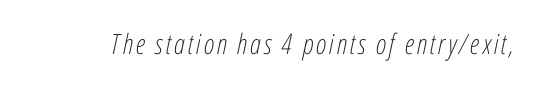
Notice how the stems are inclined rather than vertical — that's the hallmark of italics. Character widths vary here, with narrow letters taking less room than wide ones. Heaviness? Minimal to ordinary, like unemphasized prose. Honestly, there is no underline to notice here at all.
